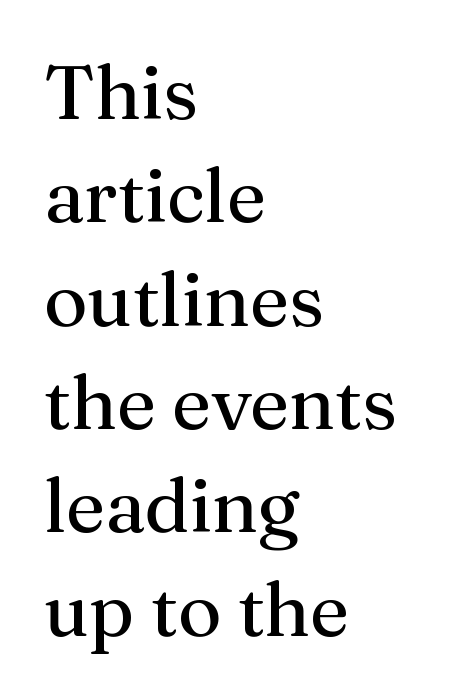
Are there feet on the stems? There are — it's a serif. Proportional: the letters do not fall into vertical columns. Interline gaps are of average width in this sample. Line beginnings align vertically; line endings do not. The typography opts for an upright posture over an oblique one. Characters follow at the spacing the type designer built in.
